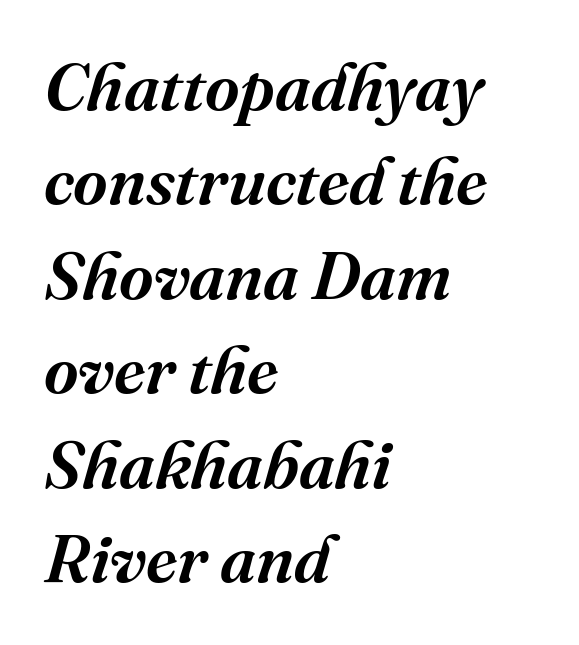
The image shows 67 px serif type, italic (leaning right); set left-aligned, normal line spacing (1.41x), normal letter spacing, not underlined; medium stroke contrast and a medium x-height.
